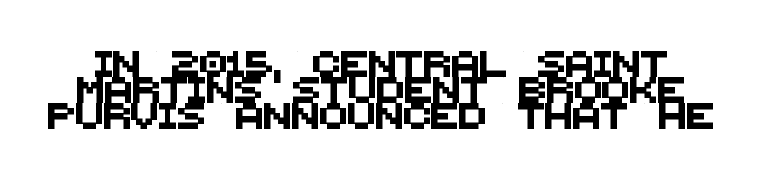
{"underline": "no", "line_spacing": "tight", "line_spacing_ratio": 1.0, "letter_spacing": "normal", "letter_spacing_em": 0.0, "glyph_px": 26}
